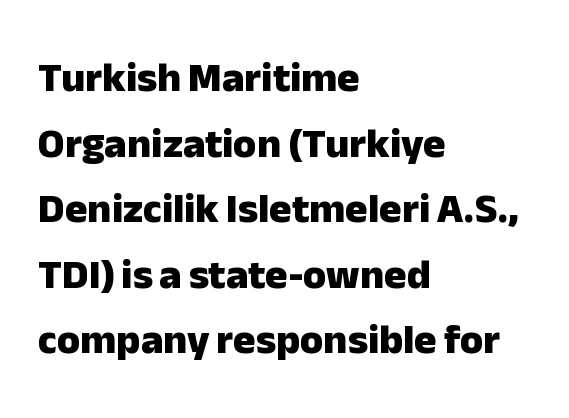
{"serif": "no", "italic": "no", "bold": "yes", "weight": "heavy", "width": "normal", "stroke_contrast": "low", "x_height": "medium", "monospaced": "no", "underline": "no", "align": "left", "line_spacing": "normal", "line_spacing_ratio": 1.56, "letter_spacing": "normal", "letter_spacing_em": 0.0, "glyph_px": 42}
